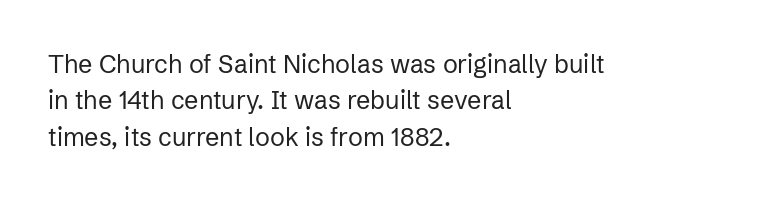
Q: Is the text bold? A: No.
Q: Is the text italic (slanted)? A: No, it is upright.
Q: Is the text underlined? A: No.
Q: How is the paragraph aligned? A: Left-aligned.
Q: Is the spacing between letters normal or unusually wide? A: Normal.
Q: Is the spacing between lines tight, normal or loose? A: Normal.
